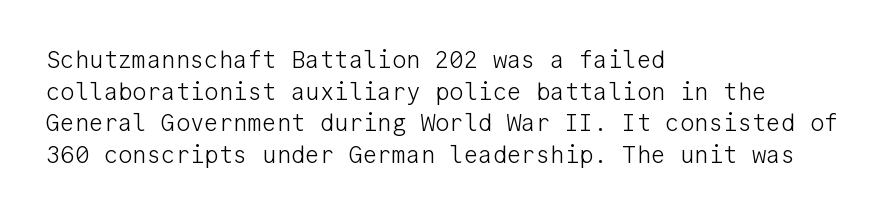
{"italic": "no", "bold": "no", "underline": "no", "align": "left", "line_spacing": "normal", "line_spacing_ratio": 1.32, "letter_spacing": "normal", "letter_spacing_em": 0.0, "glyph_px": 24}
